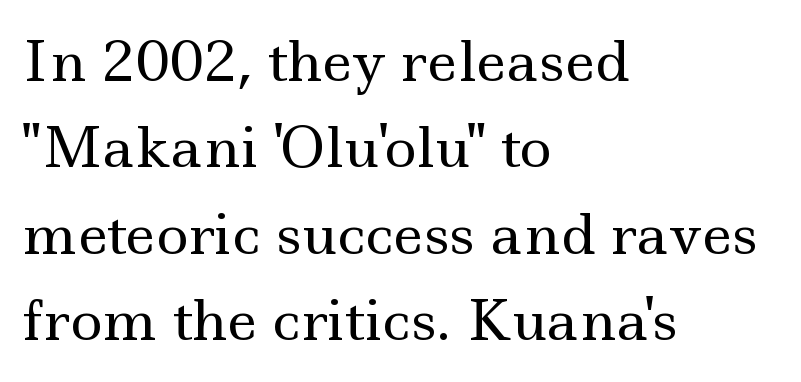
The image shows 55 px regular-weight, wide serif type, upright; set left-aligned, normal line spacing (1.57x), normal letter spacing, not underlined; a small x-height.
